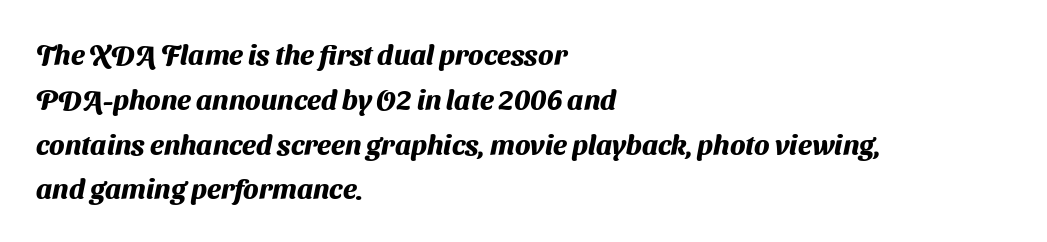
Glance below the letters and you will spot only blank space. Tracking value appears to be zero — textbook default spacing. These lines are rendered in a variable-pitch font. The compositor pushed each line to the left boundary. Does the leading feel generous? No, just average. Plenty of ink on the page — the face is bold.
